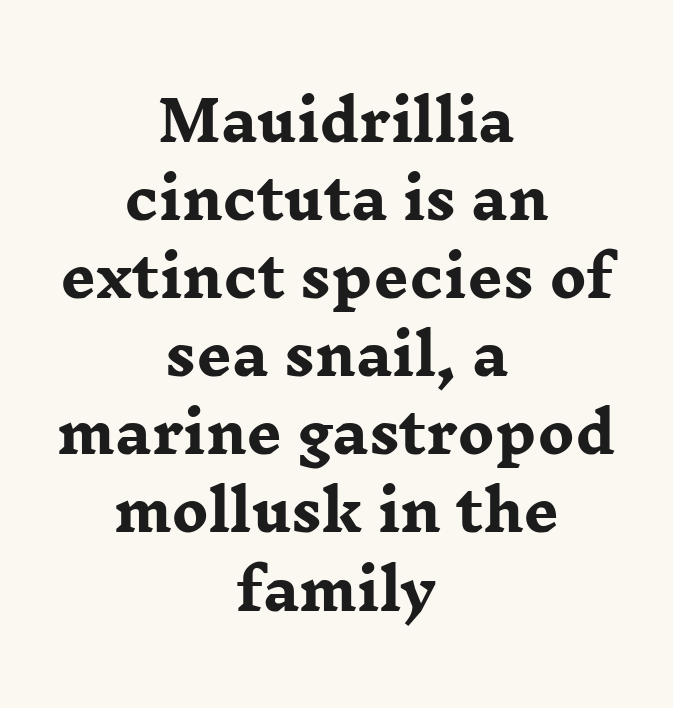
{"serif": "yes", "italic": "no", "bold": "yes", "weight": "heavy", "width": "wide", "stroke_contrast": "low", "x_height": "medium", "monospaced": "no", "underline": "no", "align": "center", "line_spacing": "normal", "line_spacing_ratio": 1.42, "letter_spacing": "normal", "letter_spacing_em": 0.0, "glyph_px": 55}
